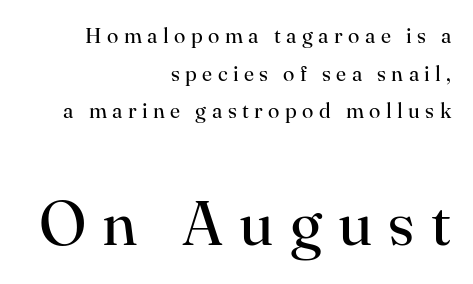
The image shows 62 px regular-weight serif type, upright; set right-aligned, line spacing 1.79x, unusually wide letter spacing (+0.26 em), not underlined; the second (bottom) block is 2.95x larger; high stroke contrast and a small x-height.
